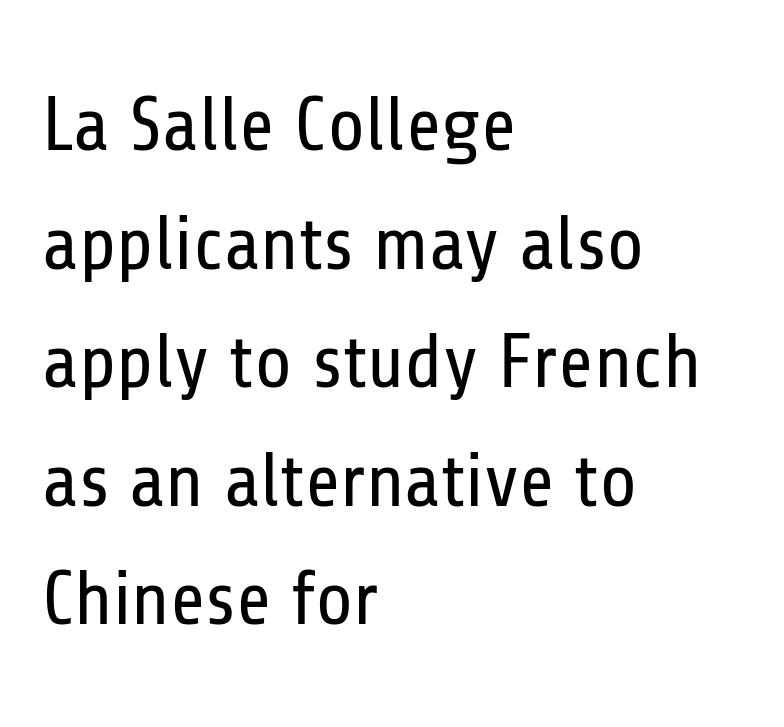
Successive baselines arrive at the customary interval. This sample uses an upright cut, with every glyph sitting square on the baseline. Does the copy run flush right? No — it runs flush left. The font sits on the lighter half of the weight spectrum, regular included. You could not count columns in this text — the font is proportionally spaced. Has an underline been added? It has not.
